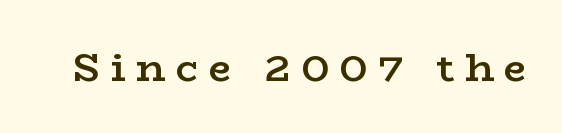
Compared with an ordinary text face, these strokes are moderately heavier — a semibold. Here the designer chose a conventional face with non-uniform glyph widths. In terms of posture, this sample is upright. The horizontal fit of the characters is loose and conspicuously gappy. Descender tails drop into unmarked territory. I'd call this a serif setting — the letters wear small feet.
